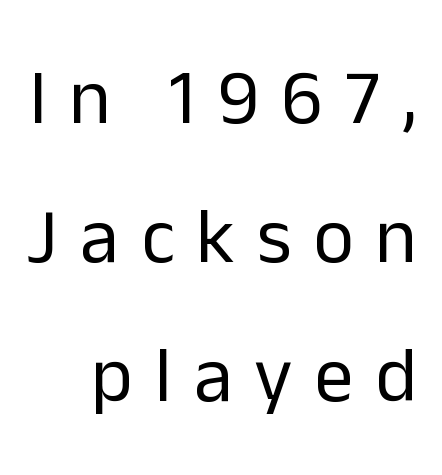
The letters advance in unequal steps, a hallmark of proportional type. Letterform terminals end flat and unadorned throughout the passage. Every stem runs plumb, perpendicular to the baseline. Bare-footed words on every line. The cut favours lightness, reaching ordinary text weight at its darkest. The tracking jumps out immediately: characters are airy and widely separated.
